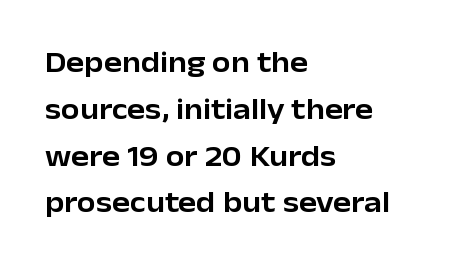
Q: Is the text italic (slanted)? A: No, it is upright.
Q: Is the typeface a serif or a sans-serif typeface? A: Sans-serif.
Q: Is the text underlined? A: No.
Q: How is the paragraph aligned? A: Left-aligned.
Q: Is the spacing between letters normal or unusually wide? A: Normal.
Q: Is the spacing between lines tight, normal or loose? A: Normal.
Q: Width (condensed, normal, or wide)? A: Normal.
Q: Stroke contrast? A: Low.
Q: x-height? A: Medium.
Q: Monospaced? A: No.
